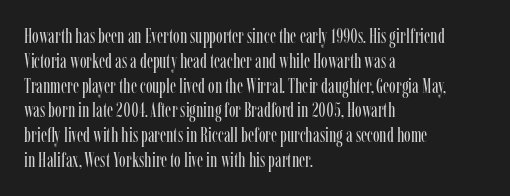
The image shows 20 px text type, upright; set left-aligned, line spacing 1.24x, normal letter spacing, not underlined.
